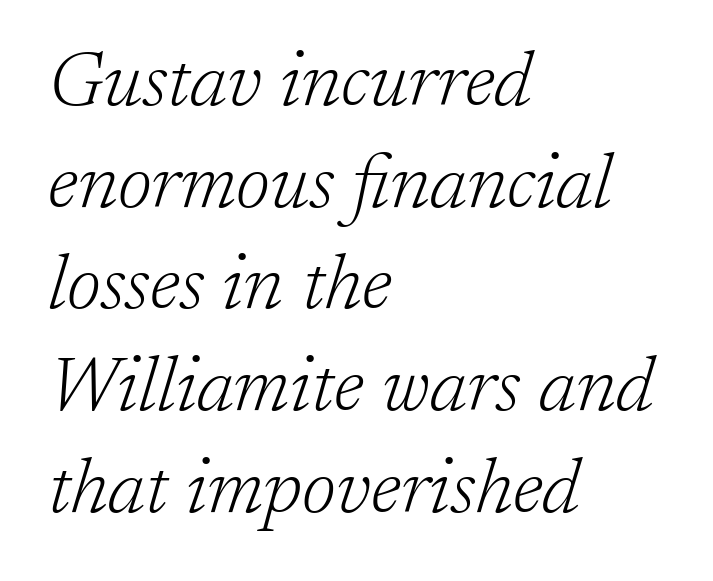
Q: Is the text bold? A: No.
Q: Is the text italic (slanted)? A: Yes, it leans right by about 17 degrees.
Q: Is the typeface a serif or a sans-serif typeface? A: Serif.
Q: Is the text underlined? A: No.
Q: How is the paragraph aligned? A: Left-aligned.
Q: Is the spacing between letters normal or unusually wide? A: Normal.
Q: Is the spacing between lines tight, normal or loose? A: Normal.
Q: Width (condensed, normal, or wide)? A: Normal.
Q: Stroke contrast? A: Low.
Q: x-height? A: Medium.
Q: Monospaced? A: No.
